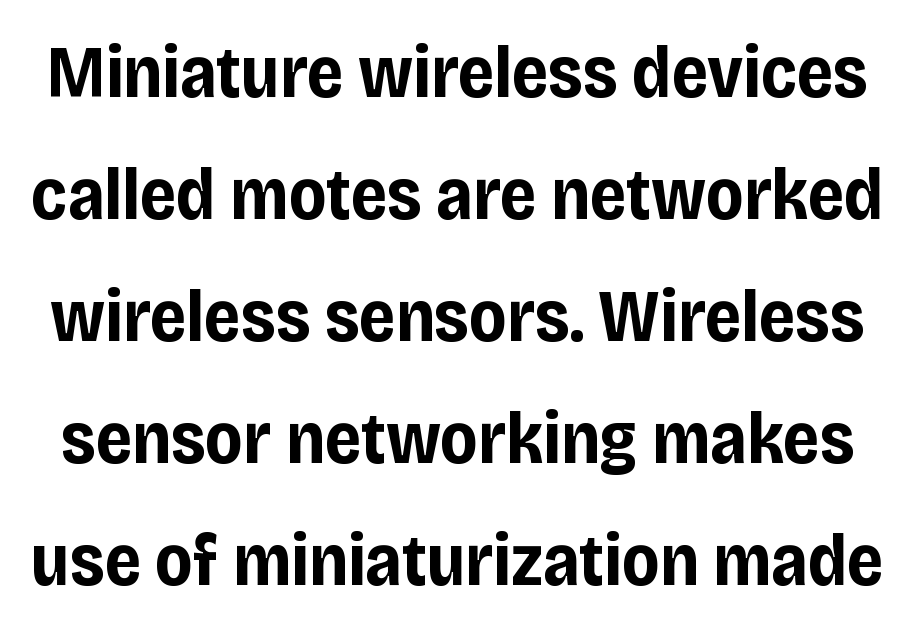
Q: Is the text bold? A: Yes.
Q: Is the text italic (slanted)? A: No, it is upright.
Q: Is the typeface a serif or a sans-serif typeface? A: Sans-serif.
Q: Is the text underlined? A: No.
Q: Is the spacing between letters normal or unusually wide? A: Normal.
Q: Is the spacing between lines tight, normal or loose? A: Normal.
Q: Width (condensed, normal, or wide)? A: Condensed.
Q: Stroke contrast? A: Low.
Q: x-height? A: Large.
Q: Monospaced? A: No.
